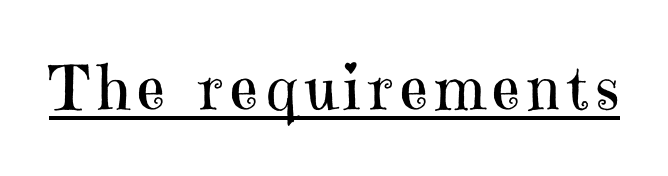
The image shows 61 px regular-weight serif type, upright; set underlined; high stroke contrast and a medium x-height.
